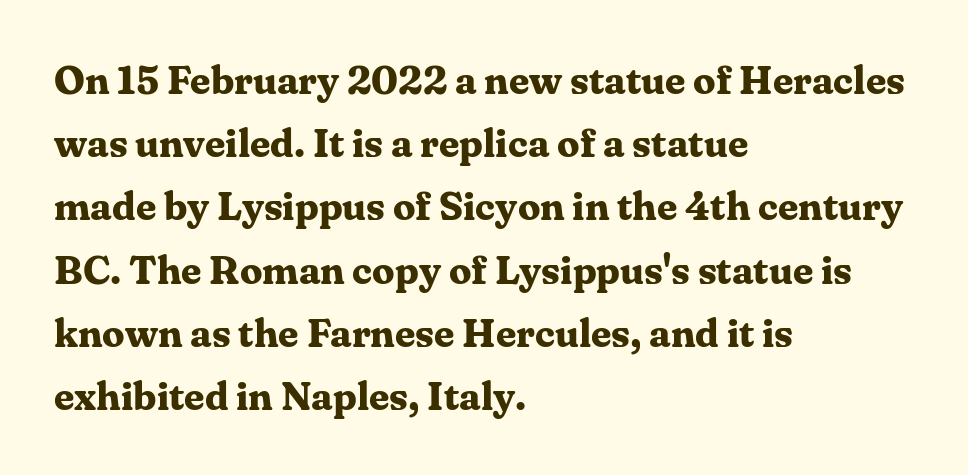
The strip under each line holds only bare page. The face used here is seriffed, in the tradition of book romans. Ascenders rise straight up at ninety degrees. The rendering keeps characters at their native spacing. The space between consecutive lines is moderate.
